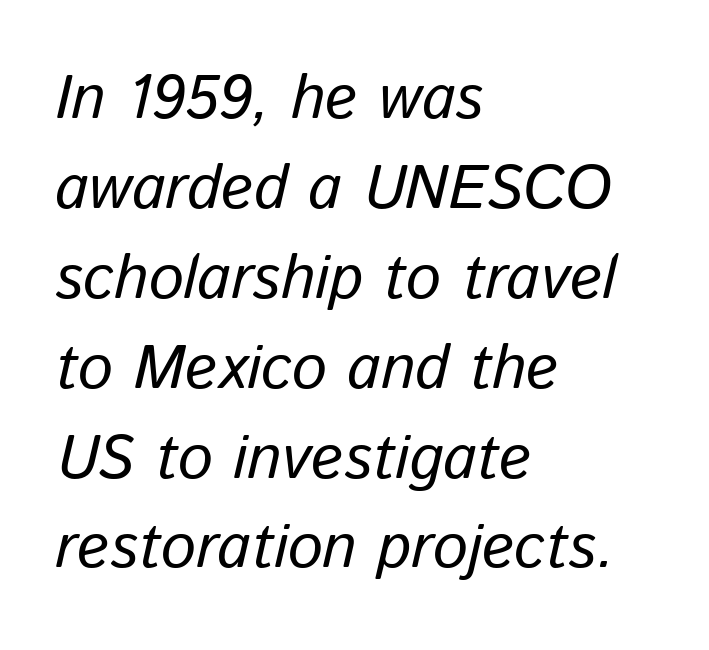
{"italic": "yes", "lean": "right", "slant_degrees": 13, "bold": "no", "weight": "regular", "width": "normal", "stroke_contrast": "low", "x_height": "medium", "monospaced": "no", "underline": "no", "align": "left", "line_spacing": "normal", "line_spacing_ratio": 1.45, "letter_spacing": "normal", "letter_spacing_em": 0.0, "glyph_px": 62}
